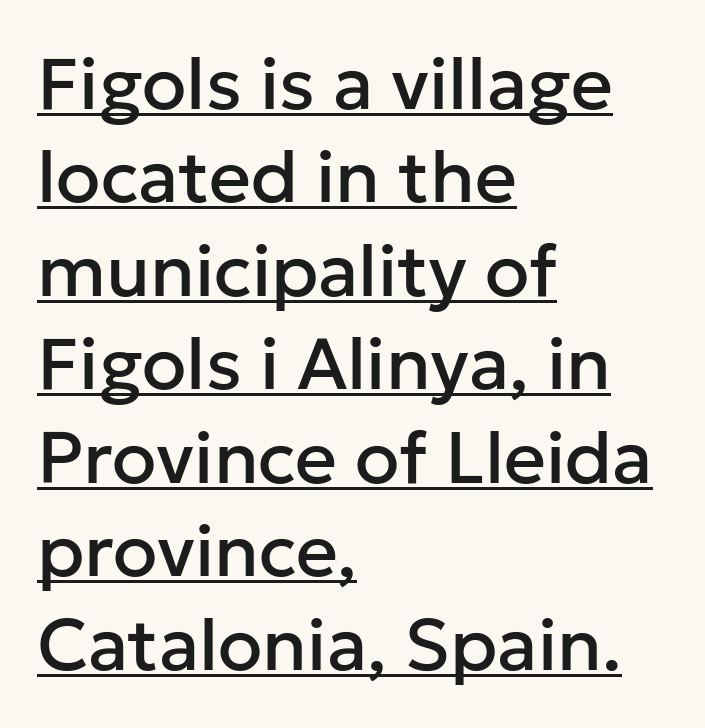
The image shows 73 px sans-serif type, upright; set left-aligned, normal line spacing (1.28x), normal letter spacing, underlined; low stroke contrast and a medium x-height.
